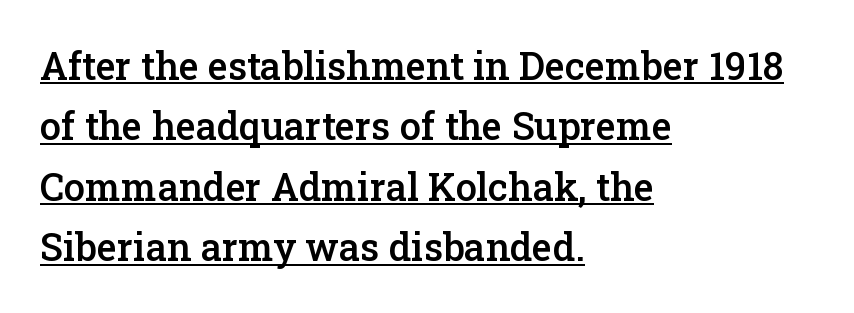
The rendering shows small feet on the letterforms — a serif design. Between one letter and the next there's only the usual sliver of space. The glyphs have the mass of a demibold cut, below bold. The rendering uses the underline text-decoration. Varying glyph widths throughout — classic text-font behaviour.
